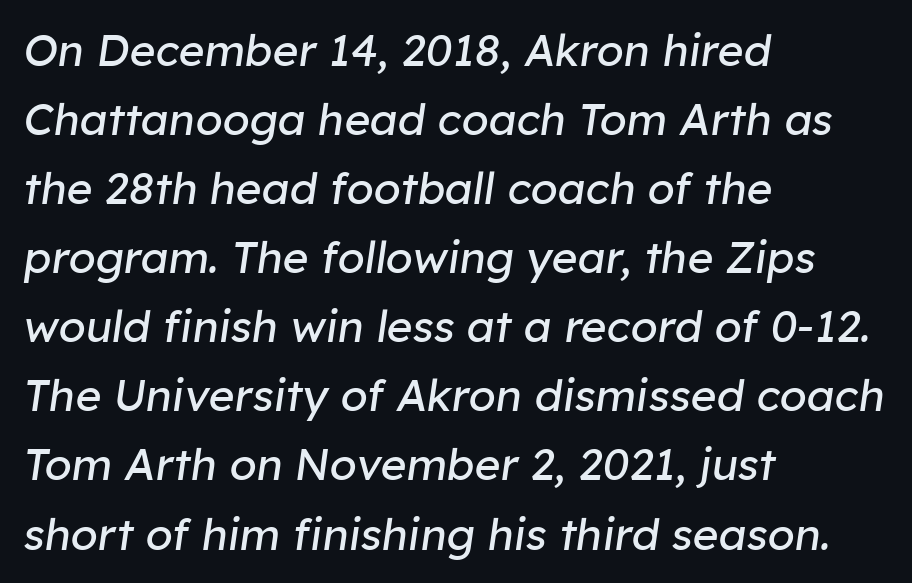
Q: Is the text bold? A: No.
Q: Is the text italic (slanted)? A: Yes, it leans right by about 8 degrees.
Q: Is the text underlined? A: No.
Q: How is the paragraph aligned? A: Left-aligned.
Q: Is the spacing between letters normal or unusually wide? A: Normal.
Q: Is the spacing between lines tight, normal or loose? A: Normal.
Q: Width (condensed, normal, or wide)? A: Normal.
Q: Stroke contrast? A: Low.
Q: x-height? A: Medium.
Q: Monospaced? A: No.
